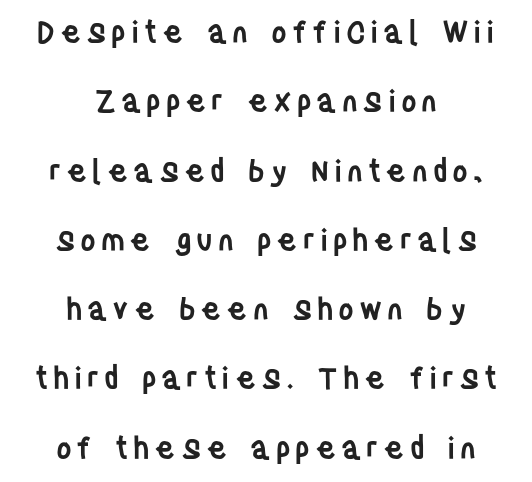
{"serif": "no", "italic": "no", "bold": "semi", "weight": "semibold", "width": "condensed", "stroke_contrast": "low", "x_height": "large", "monospaced": "no", "underline": "no", "align": "center", "line_spacing": "loose", "line_spacing_ratio": 2.31, "glyph_px": 30}
